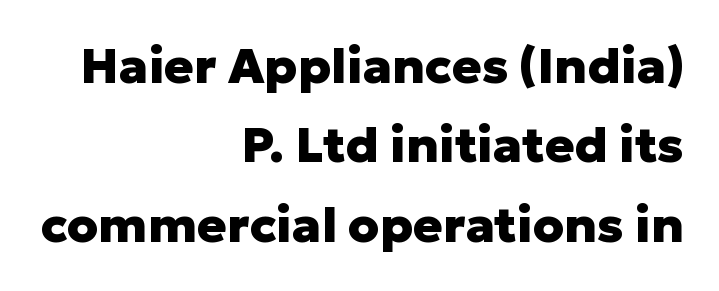
Q: Is the text bold? A: Yes.
Q: Is the text italic (slanted)? A: No, it is upright.
Q: Is the typeface a serif or a sans-serif typeface? A: Sans-serif.
Q: Is the text underlined? A: No.
Q: How is the paragraph aligned? A: Right-aligned.
Q: Is the spacing between letters normal or unusually wide? A: Normal.
Q: Is the spacing between lines tight, normal or loose? A: Normal.
Q: Width (condensed, normal, or wide)? A: Normal.
Q: Stroke contrast? A: Low.
Q: x-height? A: Medium.
Q: Monospaced? A: No.
